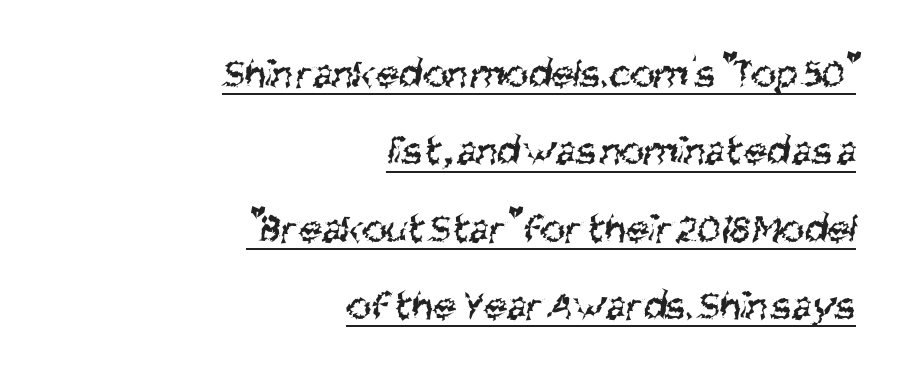
I'd call this a sans setting — the letters go barefoot. Stems and bowls with no extra thickness — not bold. Compared with typical body copy, the letter spacing here is the same. Think of a printed novel: that variable character pitch is what you see here. The specimen includes a rule beneath the text block's lines.
